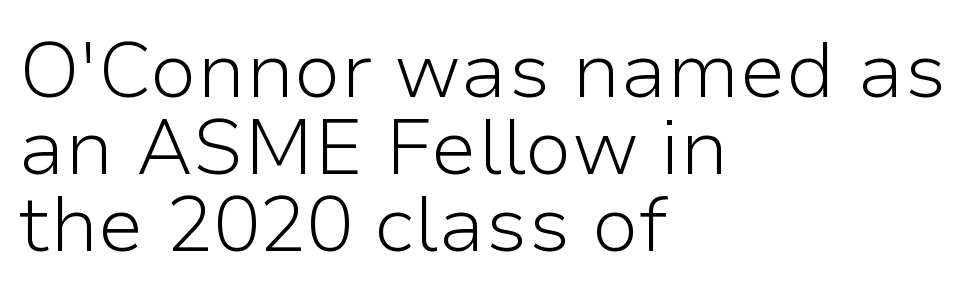
Q: Is the text bold? A: No.
Q: Is the text italic (slanted)? A: No, it is upright.
Q: Is the typeface a serif or a sans-serif typeface? A: Sans-serif.
Q: Is the text underlined? A: No.
Q: How is the paragraph aligned? A: Left-aligned.
Q: Is the spacing between letters normal or unusually wide? A: Normal.
Q: Is the spacing between lines tight, normal or loose? A: Tight.
Q: Width (condensed, normal, or wide)? A: Normal.
Q: Stroke contrast? A: Low.
Q: x-height? A: Medium.
Q: Monospaced? A: No.
